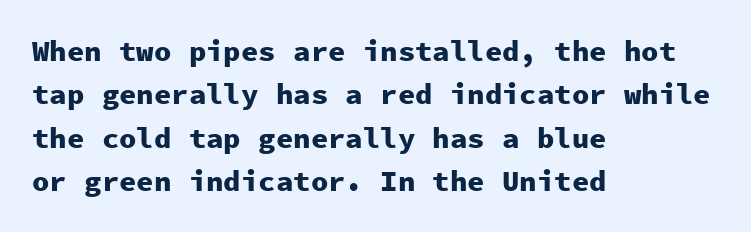
The image shows 29 px heavy sans-serif type, upright, monospaced; set left-aligned, normal line spacing (1.5x), normal letter spacing, not underlined; low stroke contrast and a medium x-height.
